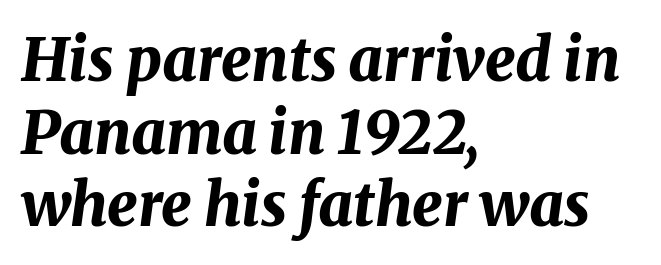
Slanted lettering throughout. In CSS terms this would be text-align: left. A dark, heavy texture on the line: the type is bold. Here the designer chose a conventional face with non-uniform glyph widths.
